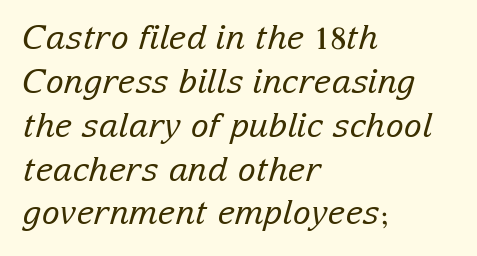
Visually the block forms a straight wall on the left and a jagged coastline on the right. This sample uses plain, unmodified letter spacing. The passage shown is typed in a proportional face where columns would drift. Leading matches the norm, producing a regular column.
